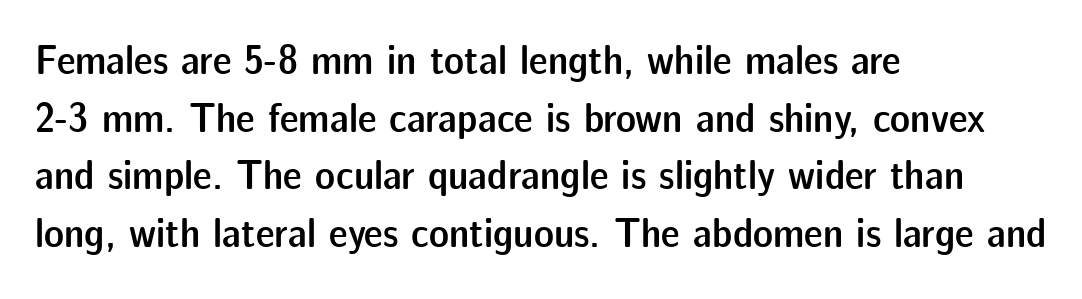
{"serif": "no", "italic": "no", "bold": "semi", "weight": "semibold", "width": "normal", "stroke_contrast": "low", "x_height": "medium", "monospaced": "no", "underline": "no", "align": "left", "line_spacing": "normal", "line_spacing_ratio": 1.37, "letter_spacing": "normal", "letter_spacing_em": 0.0, "glyph_px": 42}
